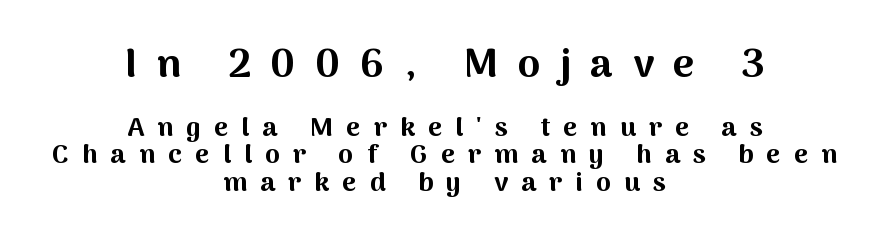
{"serif": "no", "italic": "no", "bold": "yes", "weight": "bold", "width": "normal", "stroke_contrast": "medium", "x_height": "medium", "monospaced": "no", "underline": "no", "align": "center", "line_spacing": "tight", "line_spacing_ratio": 1.02, "letter_spacing": "wide", "letter_spacing_em": 0.49, "larger_block": "first", "size_ratio": 1.48, "glyph_px": 40}
